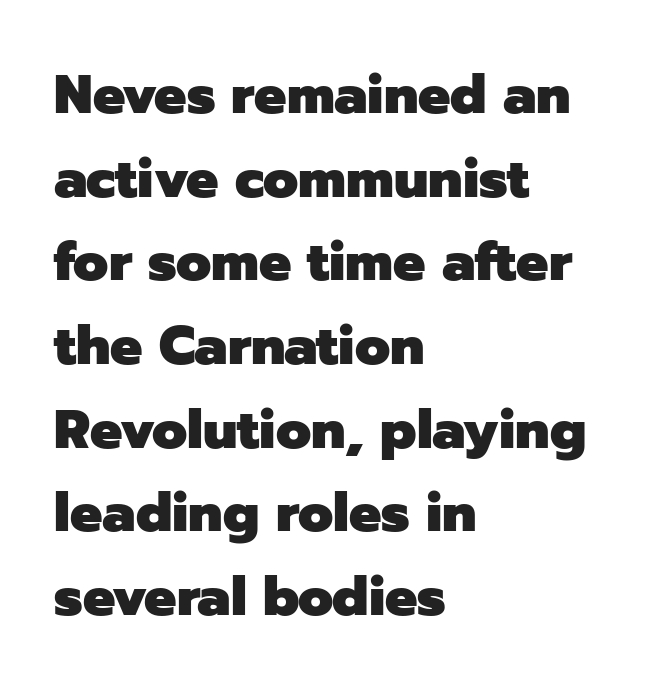
Baseline-to-baseline distance is the conventional proportion of letter height. Clear beneath every line of the passage. Chunky letters — that's bold for sure. A typesetter would call this proportional, since set widths differ per character. The gaps between neighbouring characters are ordinary and unremarkable. Vertical strokes here are truly vertical.
